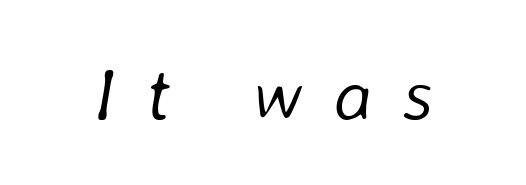
The weight tops out at a normal text grade. Descender tails drop into unmarked territory. Substantial extra tracking has been applied to these lines. The rendering uses natural spacing where letterforms have individual widths. The font's italic variant was chosen for this text.
